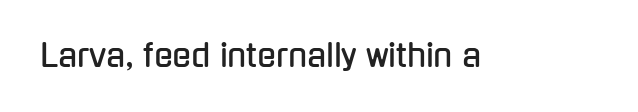
Q: Is the text italic (slanted)? A: No, it is upright.
Q: Is the typeface a serif or a sans-serif typeface? A: Sans-serif.
Q: Is the text underlined? A: No.
Q: Is the spacing between letters normal or unusually wide? A: Normal.
Q: Width (condensed, normal, or wide)? A: Condensed.
Q: Stroke contrast? A: Low.
Q: x-height? A: Medium.
Q: Monospaced? A: No.
